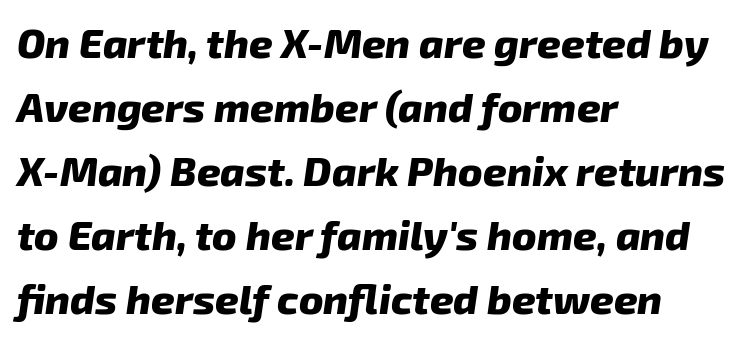
Its strokes are broad and dark, the hallmark of bold type. Looks like regular typesetting: each glyph gets only the width it needs. Successive baselines arrive at the customary interval. The passage shown has conventional tracking throughout. Decoration check: the copy has no underline. The rendering anchors every line to the left-hand side.
